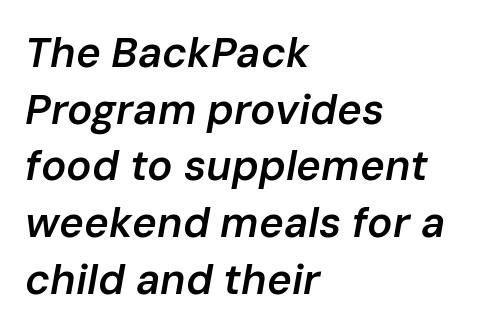
The whole block is typeset with a tilt. The foot of each line stays bare and open. Semibold letterforms, between regular and bold. How are the letters spaced? Ordinarily, with no added tracking. Line spacing here is normal.
